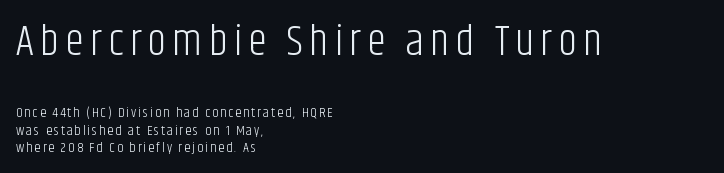
The image shows 43 px light, condensed sans-serif type, upright; set left-aligned, normal line spacing (1.25x), not underlined; the first (top) block is 3.07x larger; low stroke contrast and a large x-height.
